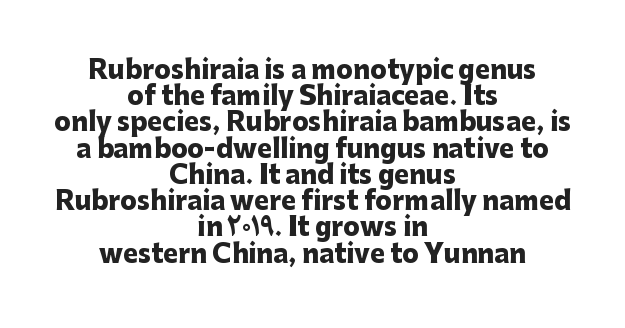
The letters are bold, with thick, heavy strokes. The compositor balanced each line on the midline. The font's upright variant was chosen for this text. Has an underline been added? It has not. Here the glyphs are tracked normally, forming tight word shapes.
